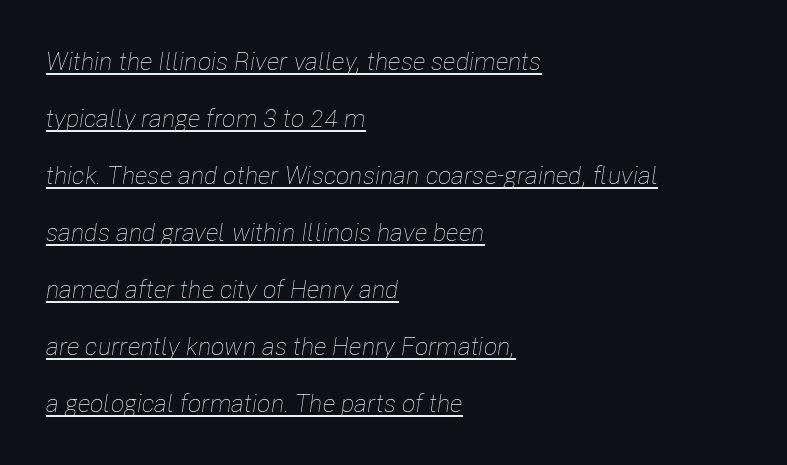
In terms of letterspacing, this is plain default setting. Stem width sits at or under what a default text font uses. The sample's only ornament is a line tracing under the words. Line beginnings align vertically; line endings do not. The designer dialed line spacing up above the default.
